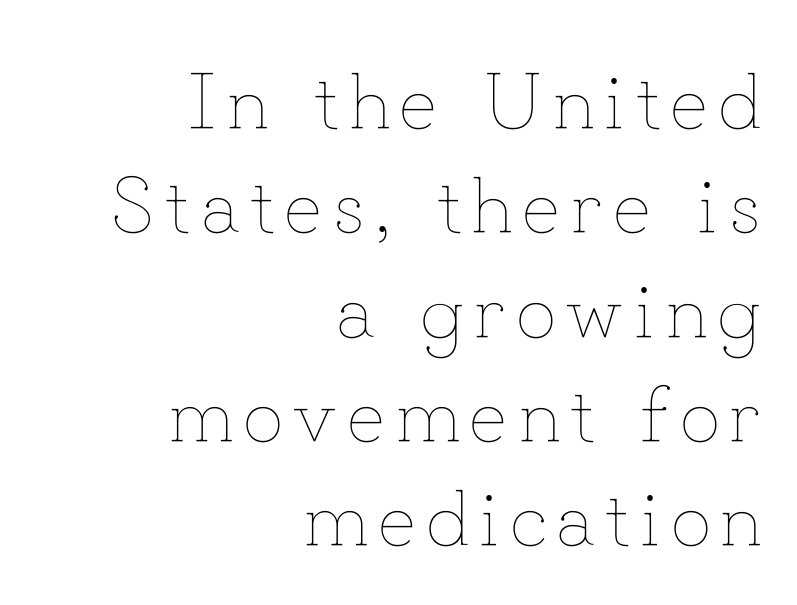
{"italic": "no", "bold": "no", "weight": "thin", "width": "normal", "stroke_contrast": "low", "x_height": "small", "monospaced": "no", "underline": "no", "align": "right", "line_spacing": "normal", "line_spacing_ratio": 1.32, "glyph_px": 79}
